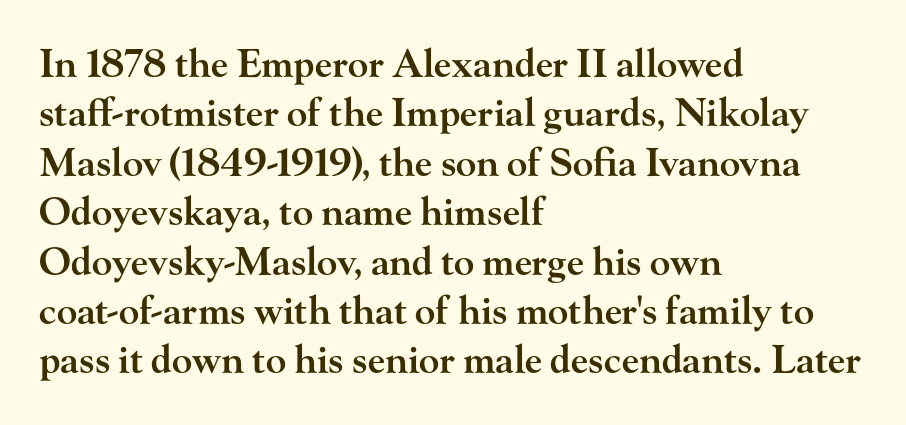
{"serif": "yes", "italic": "no", "bold": "semi", "weight": "semibold", "width": "wide", "stroke_contrast": "high", "x_height": "small", "monospaced": "no", "underline": "no", "align": "left", "line_spacing": "normal", "line_spacing_ratio": 1.3, "letter_spacing": "normal", "letter_spacing_em": 0.0, "glyph_px": 38}
